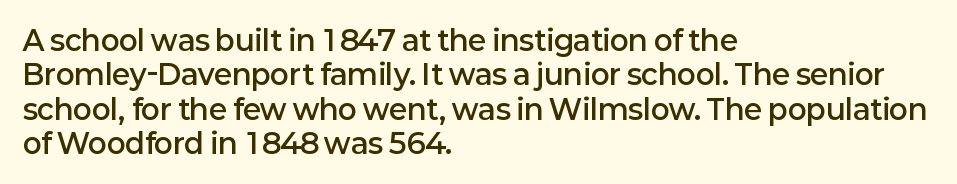
The image shows 28 px semibold sans-serif type, upright; set left-aligned, line spacing 1.23x, normal letter spacing, not underlined; low stroke contrast and a medium x-height.
